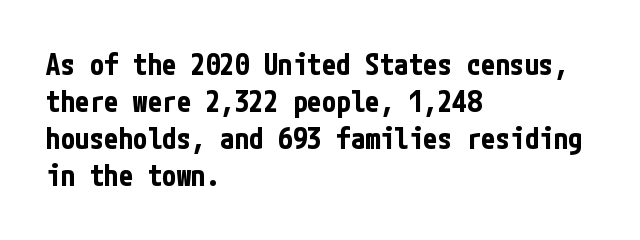
Q: Is the text bold? A: Yes.
Q: Is the text italic (slanted)? A: No, it is upright.
Q: Is the typeface a serif or a sans-serif typeface? A: Sans-serif.
Q: Is the text underlined? A: No.
Q: How is the paragraph aligned? A: Left-aligned.
Q: Is the spacing between letters normal or unusually wide? A: Normal.
Q: Is the spacing between lines tight, normal or loose? A: Normal.
Q: Width (condensed, normal, or wide)? A: Condensed.
Q: Stroke contrast? A: Low.
Q: x-height? A: Medium.
